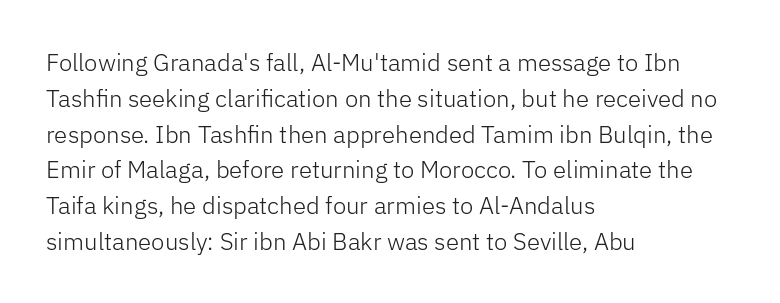
Q: Is the text bold? A: No.
Q: Is the text italic (slanted)? A: No, it is upright.
Q: Is the text underlined? A: No.
Q: How is the paragraph aligned? A: Left-aligned.
Q: Is the spacing between letters normal or unusually wide? A: Normal.
Q: Is the spacing between lines tight, normal or loose? A: Normal.
